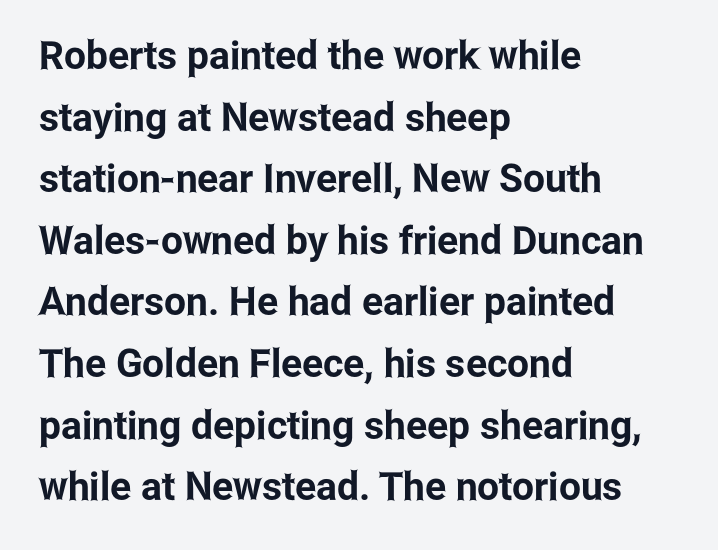
{"serif": "no", "italic": "no", "width": "condensed", "stroke_contrast": "low", "x_height": "medium", "monospaced": "no", "underline": "no", "align": "left", "line_spacing": "normal", "line_spacing_ratio": 1.58, "letter_spacing": "normal", "letter_spacing_em": 0.0, "glyph_px": 39}
